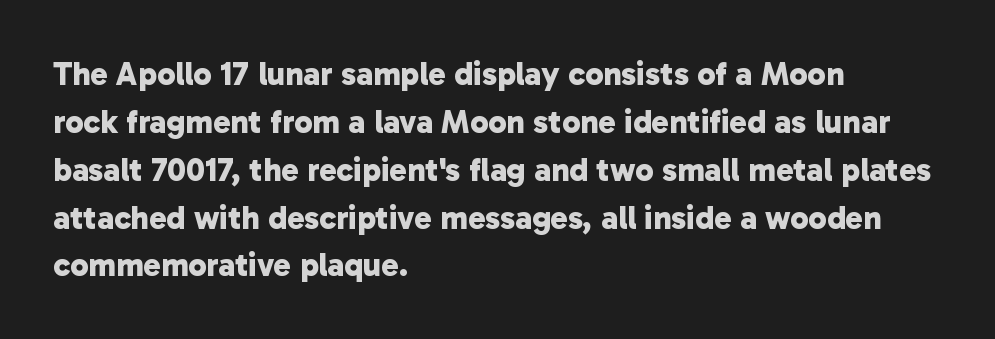
{"serif": "no", "bold": "yes", "weight": "bold", "width": "normal", "stroke_contrast": "low", "x_height": "medium", "monospaced": "no", "underline": "no", "align": "left", "line_spacing": "normal", "line_spacing_ratio": 1.45, "letter_spacing": "normal", "letter_spacing_em": 0.0, "glyph_px": 33}
